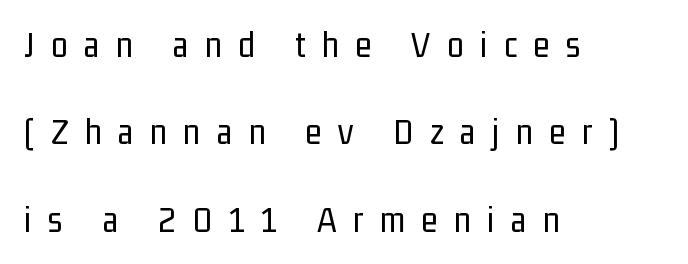
{"serif": "no", "italic": "no", "bold": "no", "weight": "regular", "width": "condensed", "stroke_contrast": "low", "x_height": "medium", "monospaced": "no", "underline": "no", "align": "left", "line_spacing": "loose", "line_spacing_ratio": 2.36, "letter_spacing": "wide", "letter_spacing_em": 0.45, "glyph_px": 37}
